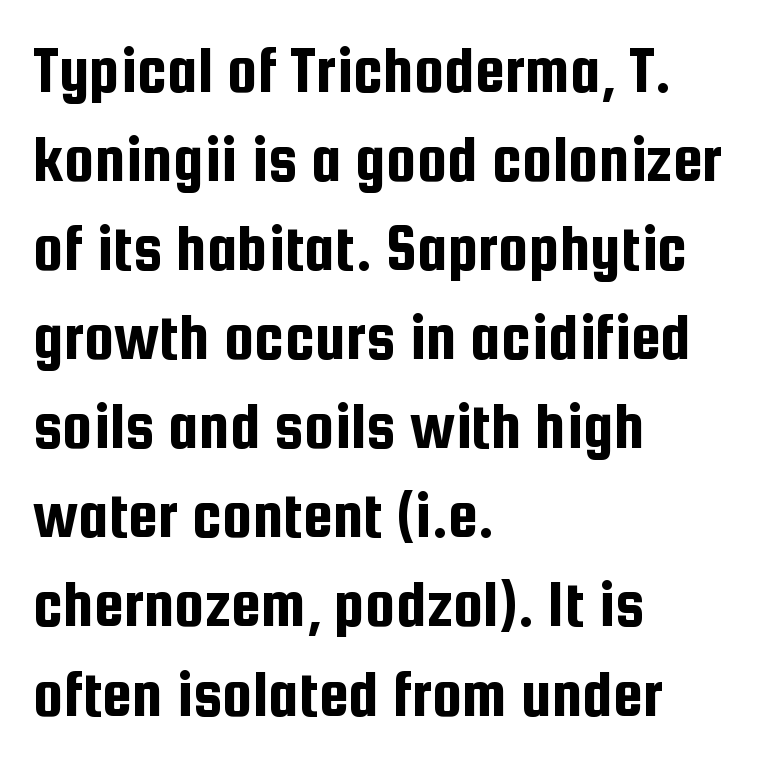
In terms of letterform style, serifs are entirely absent. The zone under the glyphs is completely vacant. Visually the block forms a straight wall on the left and a jagged coastline on the right. No extra tracking has been applied to these lines. Regarding leading, the lines here are spaced in the standard way.
